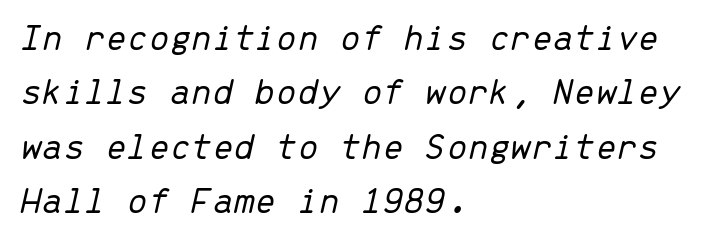
{"italic": "yes", "lean": "right", "slant_degrees": 13, "bold": "no", "weight": "light", "width": "normal", "stroke_contrast": "low", "x_height": "medium", "monospaced": "yes", "underline": "no", "align": "left", "line_spacing": "normal", "line_spacing_ratio": 1.43, "letter_spacing": "normal", "letter_spacing_em": 0.0, "glyph_px": 38}
